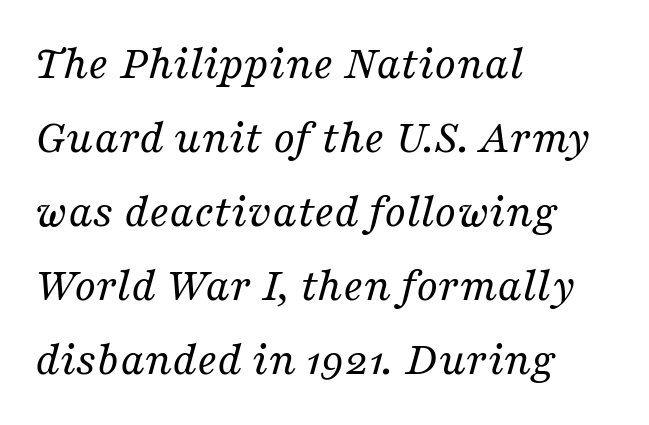
{"serif": "yes", "italic": "yes", "lean": "right", "slant_degrees": 16, "bold": "no", "weight": "regular", "width": "normal", "stroke_contrast": "medium", "x_height": "medium", "monospaced": "no", "underline": "no", "align": "left", "line_spacing": "normal", "line_spacing_ratio": 1.54, "letter_spacing": "normal", "letter_spacing_em": 0.0, "glyph_px": 48}
